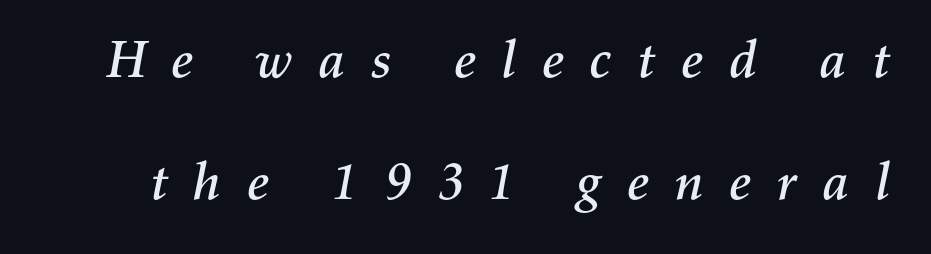
{"italic": "yes", "lean": "right", "slant_degrees": 11, "width": "normal", "stroke_contrast": "medium", "x_height": "medium", "monospaced": "no", "underline": "no", "line_spacing": "loose", "line_spacing_ratio": 2.3, "letter_spacing": "wide", "letter_spacing_em": 0.44, "glyph_px": 53}
